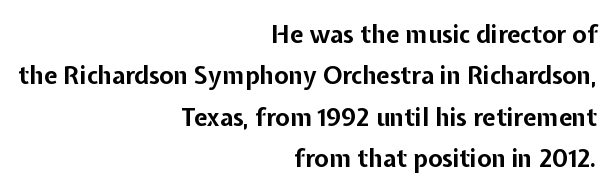
No extra tracking has been applied to these lines. Chunky letters — that's bold for sure. Do the letters lean? They stand straight. The baseline area is clear.
